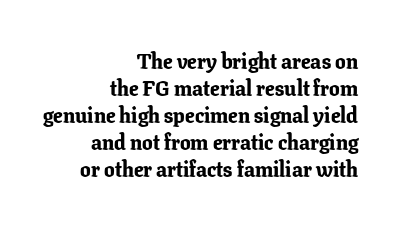
Q: Is the text bold? A: Yes.
Q: Is the text italic (slanted)? A: No, it is upright.
Q: Is the text underlined? A: No.
Q: How is the paragraph aligned? A: Right-aligned.
Q: Is the spacing between letters normal or unusually wide? A: Normal.
Q: Is the spacing between lines tight, normal or loose? A: Normal.
